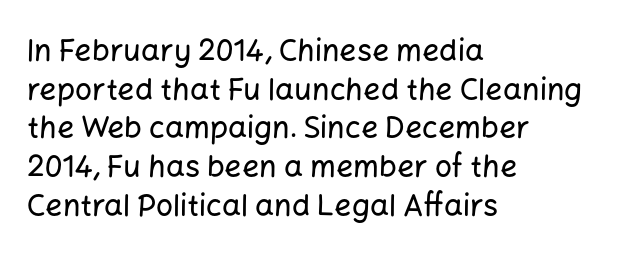
Q: Is the text italic (slanted)? A: No, it is upright.
Q: Is the typeface a serif or a sans-serif typeface? A: Sans-serif.
Q: Is the text underlined? A: No.
Q: How is the paragraph aligned? A: Left-aligned.
Q: Is the spacing between letters normal or unusually wide? A: Normal.
Q: Is the spacing between lines tight, normal or loose? A: Normal.
Q: Width (condensed, normal, or wide)? A: Normal.
Q: Stroke contrast? A: Low.
Q: x-height? A: Medium.
Q: Monospaced? A: No.
